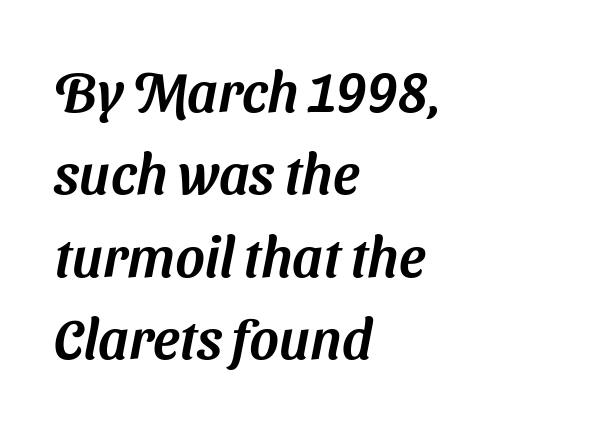
Q: Is the typeface a serif or a sans-serif typeface? A: Sans-serif.
Q: Is the text underlined? A: No.
Q: How is the paragraph aligned? A: Left-aligned.
Q: Is the spacing between letters normal or unusually wide? A: Normal.
Q: Is the spacing between lines tight, normal or loose? A: Normal.
Q: Width (condensed, normal, or wide)? A: Normal.
Q: Stroke contrast? A: Medium.
Q: x-height? A: Medium.
Q: Monospaced? A: No.
